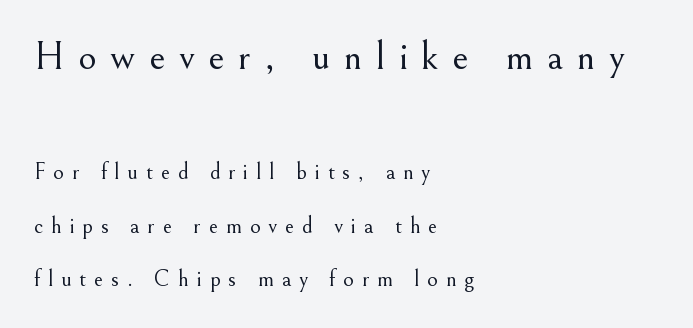
Characters remain perfectly vertical along every line. A student would call this left alignment; a typographer would say flush left, rag right. The first block has been scaled up relative to the second. Nothing heavy about these letters — not bold at all. Each letter keeps its own natural width here, so spacing adapts to shape.
